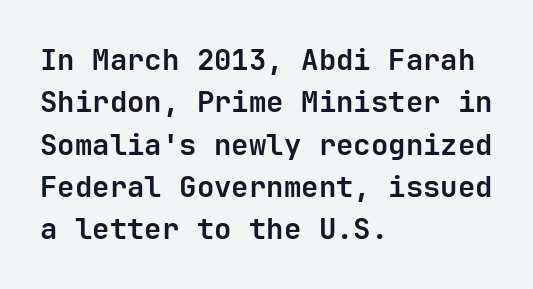
Q: Is the text bold? A: Yes.
Q: Is the text italic (slanted)? A: No, it is upright.
Q: Is the typeface a serif or a sans-serif typeface? A: Sans-serif.
Q: Is the text underlined? A: No.
Q: How is the paragraph aligned? A: Left-aligned.
Q: Is the spacing between letters normal or unusually wide? A: Normal.
Q: Is the spacing between lines tight, normal or loose? A: Normal.
Q: Width (condensed, normal, or wide)? A: Normal.
Q: Stroke contrast? A: Low.
Q: x-height? A: Medium.
Q: Monospaced? A: Yes.
